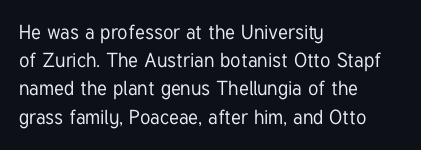
The image shows 20 px text type, upright; set left-aligned, normal line spacing (1.41x), normal letter spacing, not underlined.
